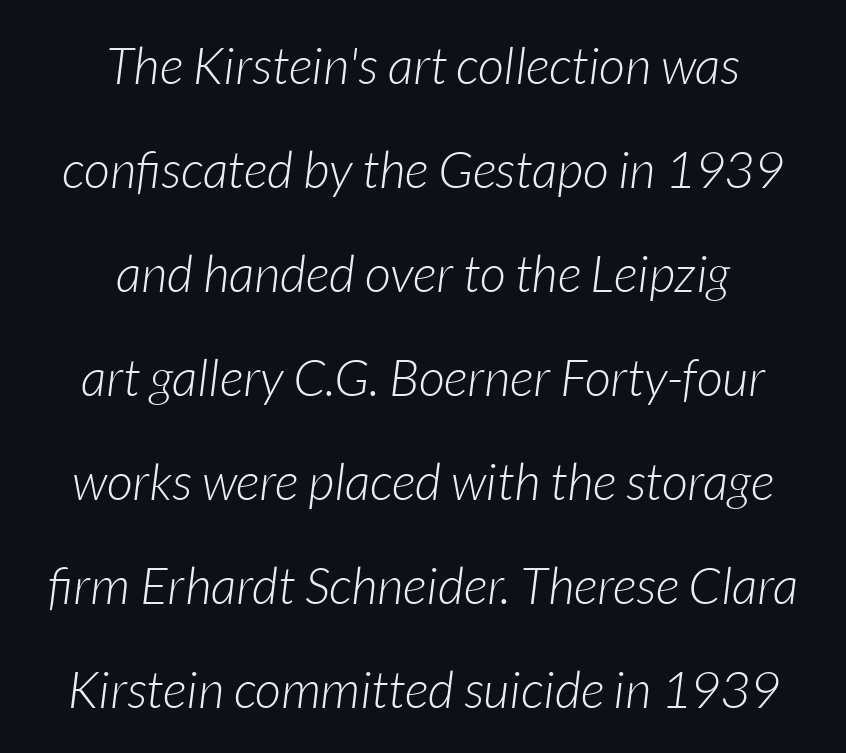
The letters advance in unequal steps, a hallmark of proportional type. Line starts and ends both wander, symmetrically. The face used here is rendered with its standard letterfit. The typeface has the unassuming heft of standard copy or less. Slant detected: the letters are inclined.
